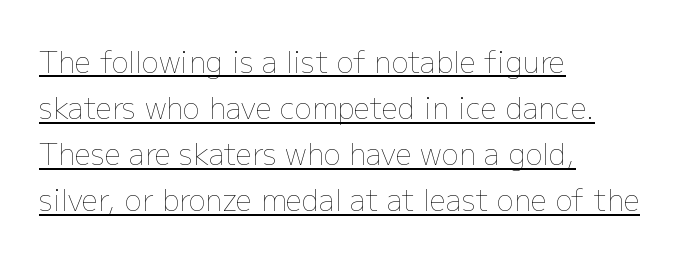
If you drew a ruler down the left edge, every line would touch it. Ascenders rise straight up at ninety degrees. These lines keep a tight, regular rhythm from letter to letter. Vertically, the passage feels balanced, rows spaced as you'd expect. Weight: not bold — regular or lighter. Underlined type.
